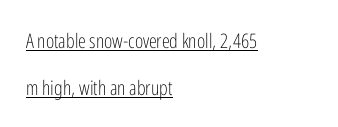
Q: Is the text bold? A: No.
Q: Is the text italic (slanted)? A: No, it is upright.
Q: Is the text underlined? A: Yes.
Q: How is the paragraph aligned? A: Left-aligned.
Q: Is the spacing between letters normal or unusually wide? A: Normal.
Q: Is the spacing between lines tight, normal or loose? A: Loose.
